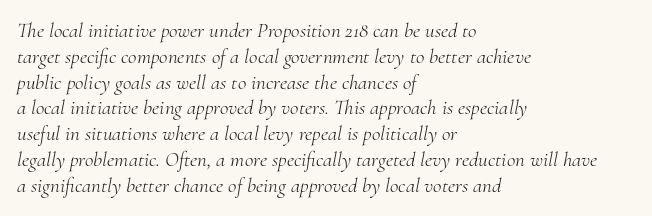
Q: Is the text bold? A: No.
Q: Is the text italic (slanted)? A: Yes, it leans right by about 10 degrees.
Q: Is the text underlined? A: No.
Q: How is the paragraph aligned? A: Left-aligned.
Q: Is the spacing between letters normal or unusually wide? A: Normal.
